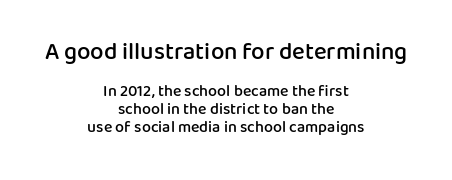
You could barely slide anything between these rows. No word sits above an underline. The designer gave the opening block more size than the closing block. Designer's note — italics off, roman on. Notice the strokes are somewhat thickened but not fully heavy: this is a semibold. The line texture is even and compact thanks to regular tracking.
